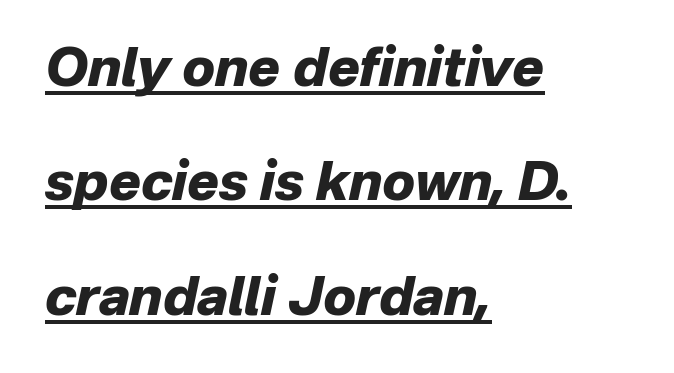
Q: Is the text bold? A: Yes.
Q: Is the text italic (slanted)? A: Yes, it leans right by about 12 degrees.
Q: Is the text underlined? A: Yes.
Q: How is the paragraph aligned? A: Left-aligned.
Q: Is the spacing between letters normal or unusually wide? A: Normal.
Q: Is the spacing between lines tight, normal or loose? A: Loose.
Q: Width (condensed, normal, or wide)? A: Normal.
Q: Stroke contrast? A: Low.
Q: x-height? A: Medium.
Q: Monospaced? A: No.
